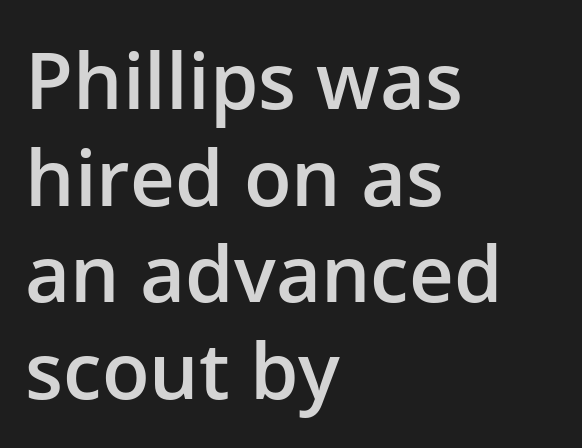
The image shows 78 px semibold sans-serif type, upright; set left-aligned, line spacing 1.24x, normal letter spacing, not underlined; low stroke contrast and a medium x-height.
